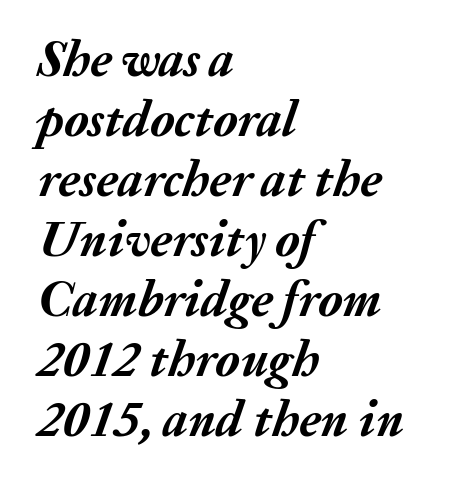
Heft: maximum for text — a bold. These lines are rendered in a variable-pitch font. These lines were composed using italics. Plain, unruled lines of type.
